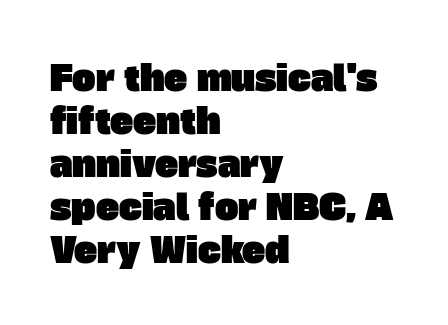
The image shows 35 px sans-serif type; set left-aligned, line spacing 1.23x, normal letter spacing, not underlined; low stroke contrast and a large x-height.
